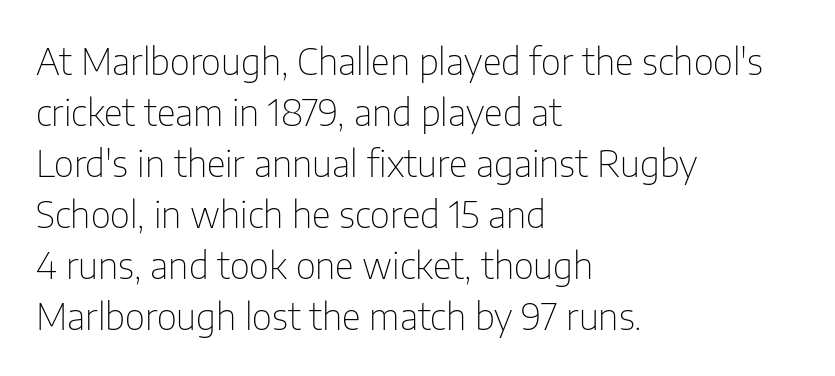
Is this a fixed-width face? No — the glyphs have proportional, varying widths. The letterforms sit shoulder to shoulder at normal distance. Heft: none added — not bold. Descenders hang freely into open space.
